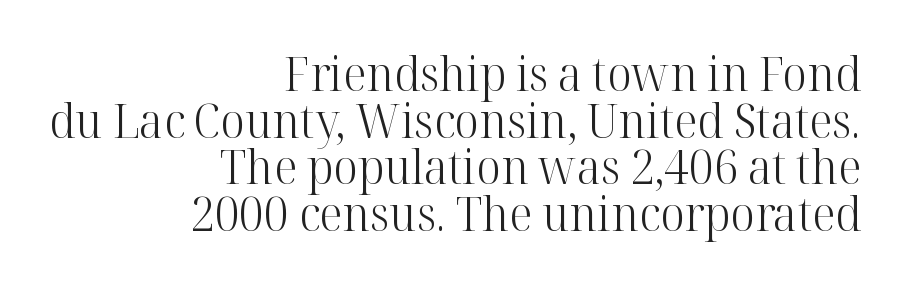
Layout note: lines flush right. Vertically, the passage feels compressed, each row crowding the next. Quick note: not italic, upright. A typesetter would call this proportional, since set widths differ per character. Nothing unusual about the tracking: characters are spaced as the font intends.
